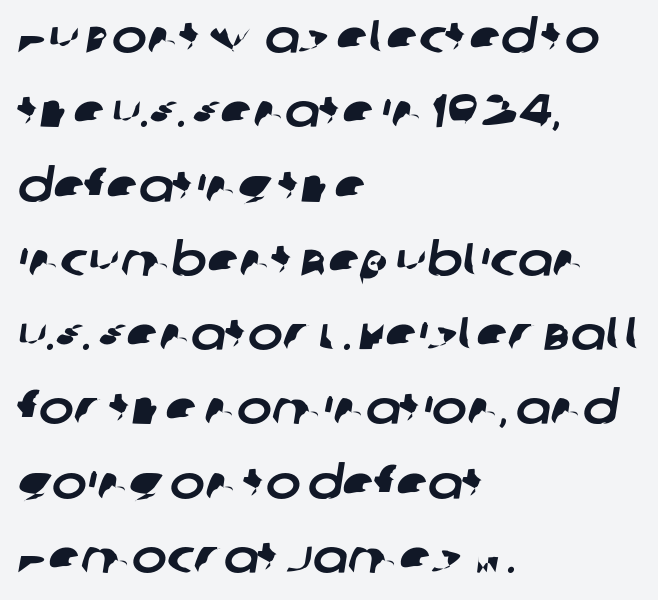
The vertical gap from one line to the next is medium. This sample is left-justified, so line endings fall wherever the words run out. Each word holds together tightly as a unit, with standard inter-letter gaps. The face used here is proportionally spaced, like ordinary book or web type.
